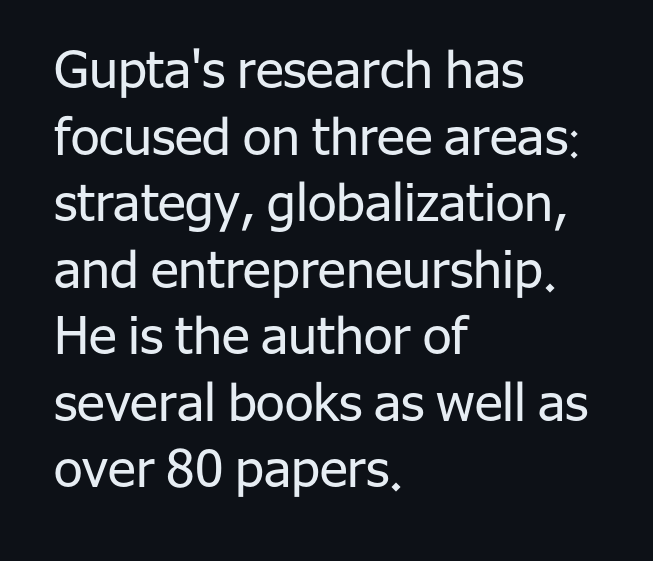
The image shows 52 px regular-weight sans-serif type, upright; set left-aligned, normal line spacing (1.28x), normal letter spacing, not underlined; low stroke contrast and a medium x-height.
